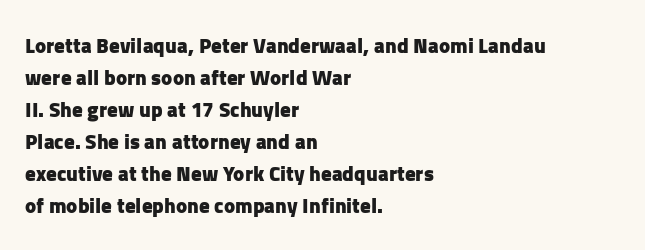
The type sits square on the baseline with zero lean. Summary of weight: heavy, a full bold. Interline gaps are of average width in this sample. The type is set solid horizontally, with unmodified tracking. Underline: absent.
